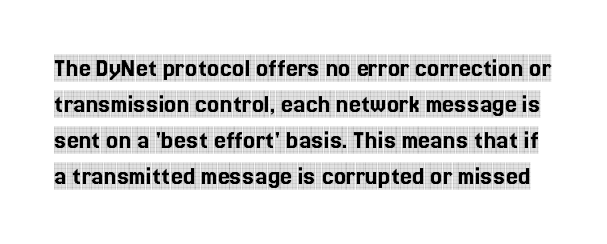
The image shows 27 px text type, upright; set normal line spacing (1.33x), normal letter spacing, not underlined.
